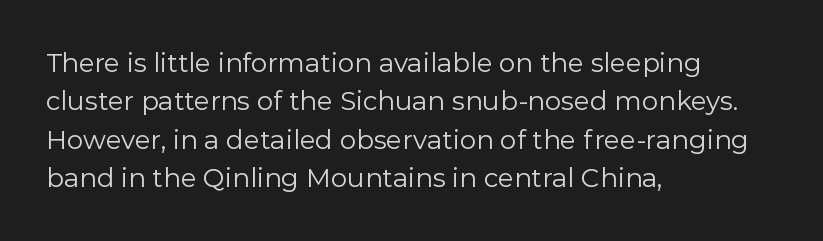
The image shows 26 px text type, upright; set left-aligned, normal line spacing (1.48x), normal letter spacing, not underlined.
